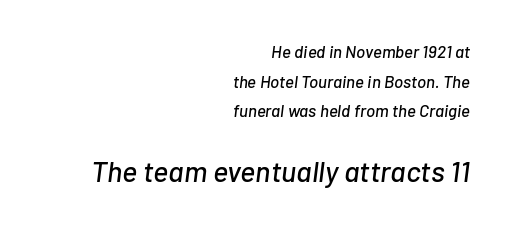
The image shows 29 px text type, italic (leaning right); set right-aligned, line spacing 1.74x, normal letter spacing, not underlined; the second (bottom) block is 1.71x larger; low stroke contrast and a medium x-height.
